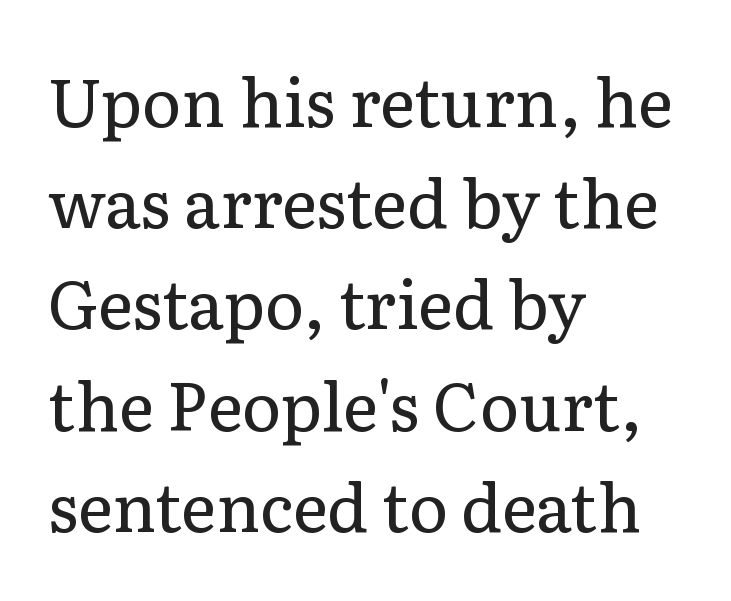
The image shows 67 px regular-weight serif type, upright; set left-aligned, normal line spacing (1.51x), normal letter spacing, not underlined; low stroke contrast and a medium x-height.
